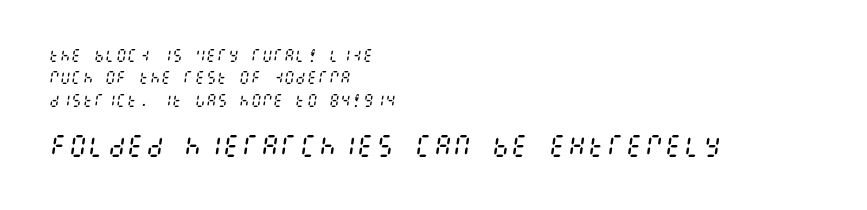
The image shows 24 px text type, italic (leaning right); set left-aligned, normal line spacing (1.59x), normal letter spacing, not underlined; the second (bottom) block is 1.71x larger.
